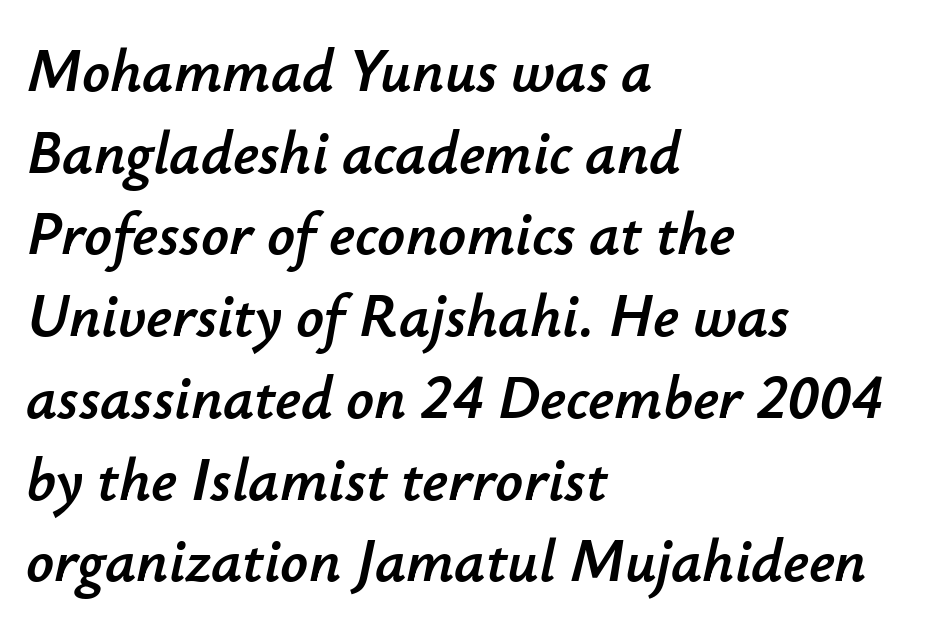
Q: Is the text italic (slanted)? A: Yes, it leans right by about 12 degrees.
Q: Is the text underlined? A: No.
Q: How is the paragraph aligned? A: Left-aligned.
Q: Is the spacing between letters normal or unusually wide? A: Normal.
Q: Is the spacing between lines tight, normal or loose? A: Normal.
Q: Width (condensed, normal, or wide)? A: Normal.
Q: Stroke contrast? A: Low.
Q: x-height? A: Small.
Q: Monospaced? A: No.
